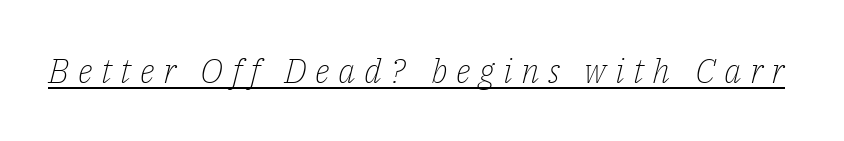
The lettering tilts uniformly, giving the passage an italic look. Unlike a clean sans, this face finishes its strokes with serifs. Heaviness? Minimal to ordinary, like unemphasized prose. You could not count columns in this text — the font is proportionally spaced. Spacing between characters has been opened up far beyond the box default. Looks like someone drew a line under every word here.
